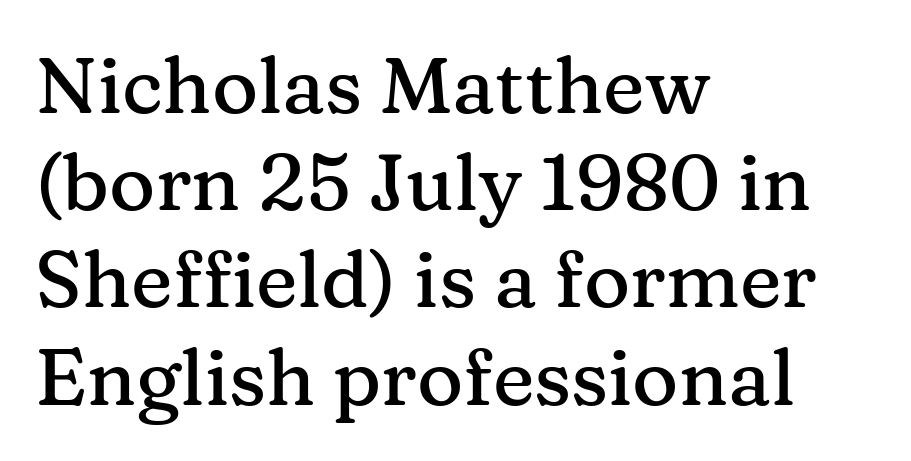
Serifs: yes, visible at the terminals of the letterforms. The specimen reads as upright at a glance. Between one letter and the next there's only the usual sliver of space. Notice how the passage keeps a crisp vertical edge on the left only. Character widths vary here, with narrow letters taking less room than wide ones. Words float on clear page, feet unadorned.
